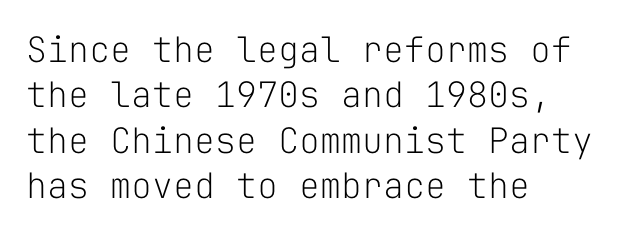
{"serif": "no", "italic": "no", "bold": "no", "weight": "light", "width": "normal", "stroke_contrast": "low", "x_height": "medium", "monospaced": "yes", "underline": "no", "align": "left", "line_spacing": "normal", "line_spacing_ratio": 1.3, "letter_spacing": "normal", "letter_spacing_em": 0.0, "glyph_px": 35}
